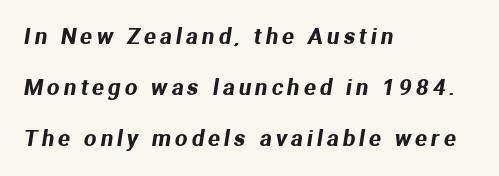
The vertical gap from one line to the next is large. Caption: multi-line text, flush left, ragged right. No word sits above an underline.
